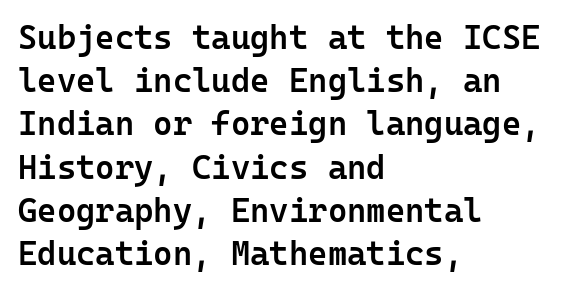
The image shows 33 px semibold sans-serif type, upright, monospaced; set left-aligned, normal line spacing (1.31x), normal letter spacing, not underlined; low stroke contrast and a medium x-height.
